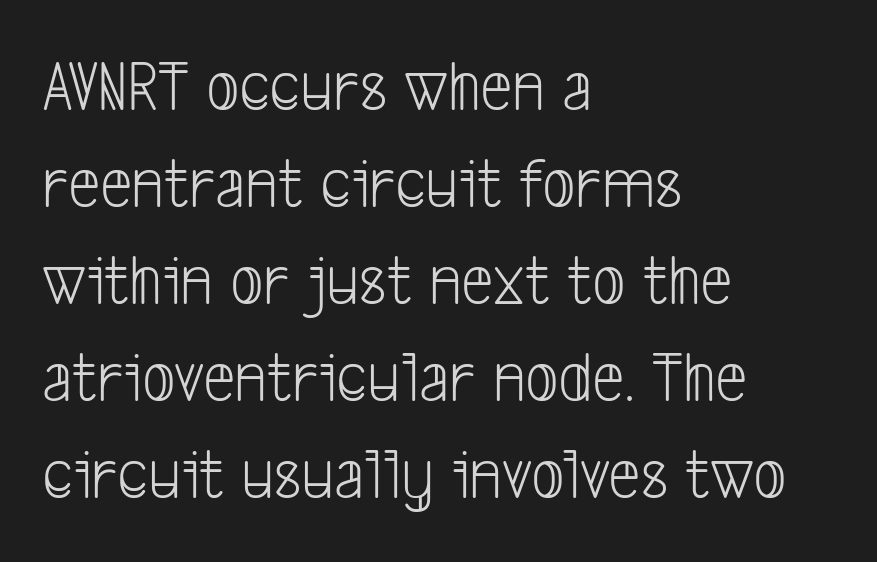
{"serif": "no", "bold": "no", "weight": "light", "width": "condensed", "stroke_contrast": "low", "x_height": "medium", "monospaced": "no", "underline": "no", "align": "left", "line_spacing": "normal", "line_spacing_ratio": 1.33, "letter_spacing": "normal", "letter_spacing_em": 0.0, "glyph_px": 73}
